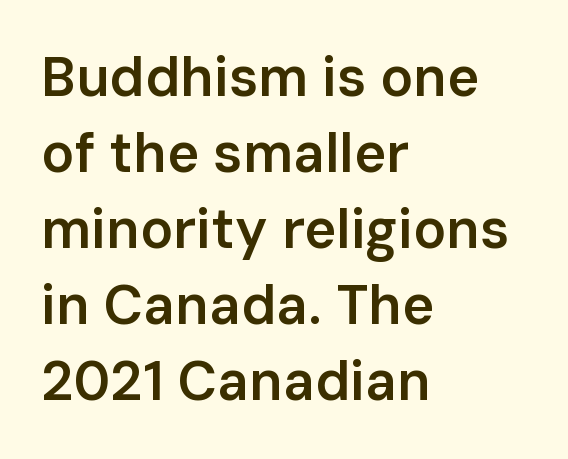
{"serif": "no", "italic": "no", "bold": "semi", "weight": "semibold", "width": "normal", "stroke_contrast": "low", "x_height": "medium", "monospaced": "no", "underline": "no", "align": "left", "line_spacing": "normal", "line_spacing_ratio": 1.38, "letter_spacing": "normal", "letter_spacing_em": 0.0, "glyph_px": 55}
